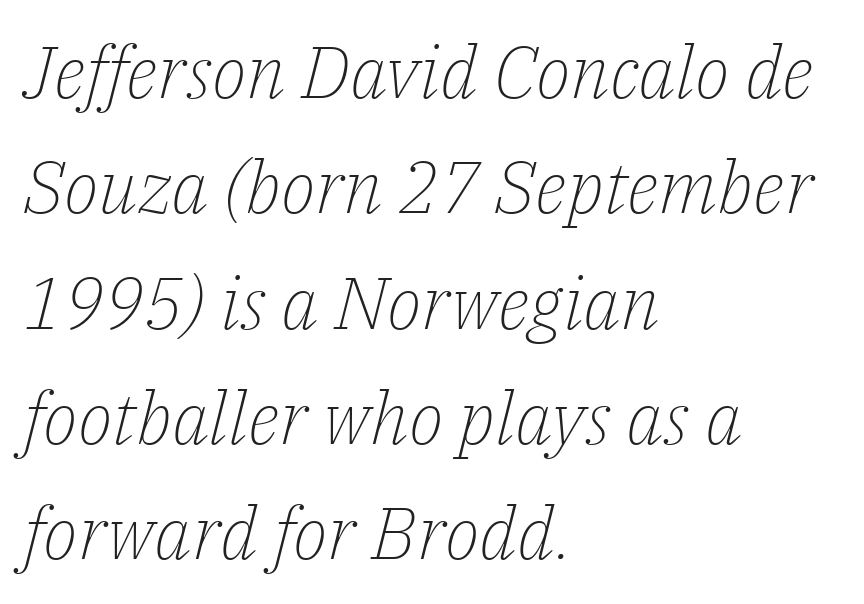
Ink coverage per letter is moderate at most. Looks like regular typesetting: each glyph gets only the width it needs. Posture: slanted. Nobody drew a line under any word here.
